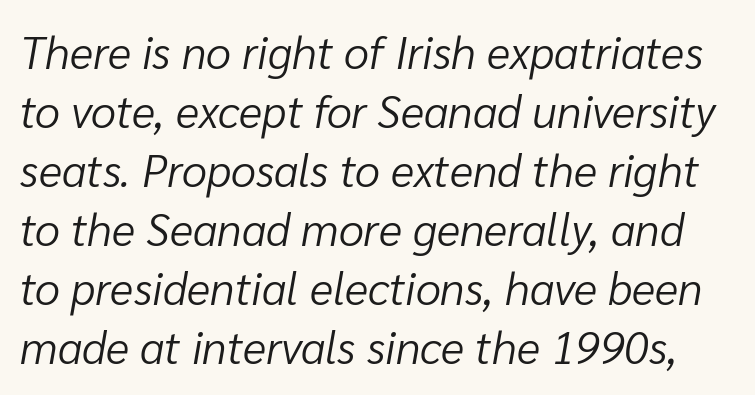
The rendering uses natural spacing where letterforms have individual widths. Just letters on the line, the space beneath them empty. Compared with ordinary roman type, these characters are visibly tilted. Nothing heavy about these letters — not bold at all.
